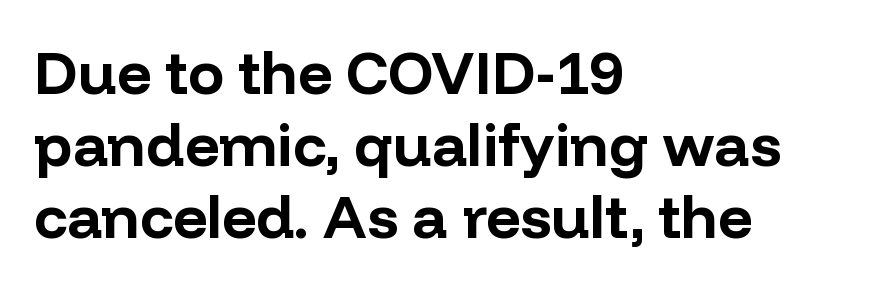
{"serif": "no", "italic": "no", "bold": "yes", "weight": "bold", "width": "normal", "stroke_contrast": "low", "x_height": "medium", "monospaced": "no", "underline": "no", "align": "left", "line_spacing_ratio": 1.2, "letter_spacing": "normal", "letter_spacing_em": 0.0, "glyph_px": 60}
